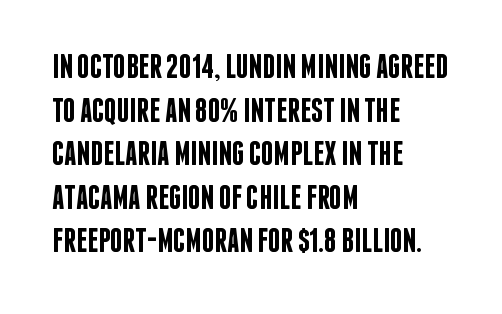
Do the characters align in a grid? No, the font is proportional. Rendered with straight, roman letterforms. Tracking value appears to be zero — textbook default spacing. Check under the words: just untouched page. The letters are semibold — heavier than regular but short of a full bold. Typographically, this falls in the sans-serif category.
